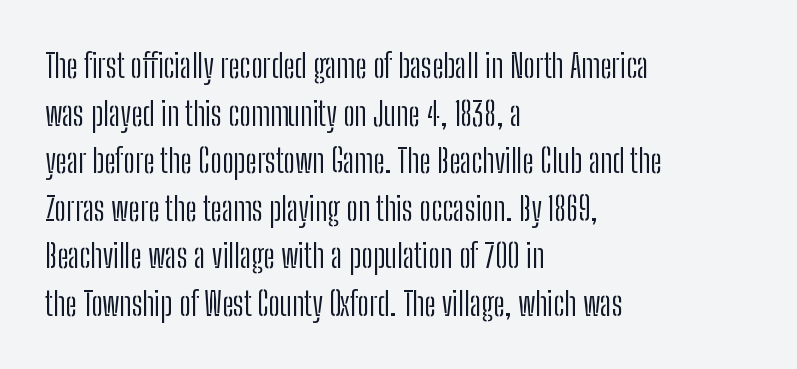
Quick note: not italic, upright. The space directly below the letters is spotless. These lines stack with their left ends in a neat column. Regular leading.
